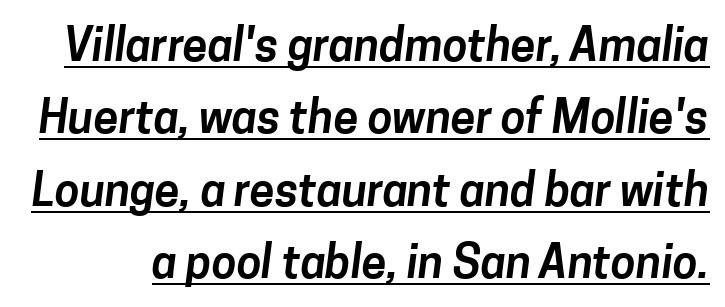
{"serif": "no", "width": "normal", "stroke_contrast": "low", "x_height": "medium", "monospaced": "no", "underline": "yes", "line_spacing": "normal", "line_spacing_ratio": 1.61, "letter_spacing": "normal", "letter_spacing_em": 0.0, "glyph_px": 45}
